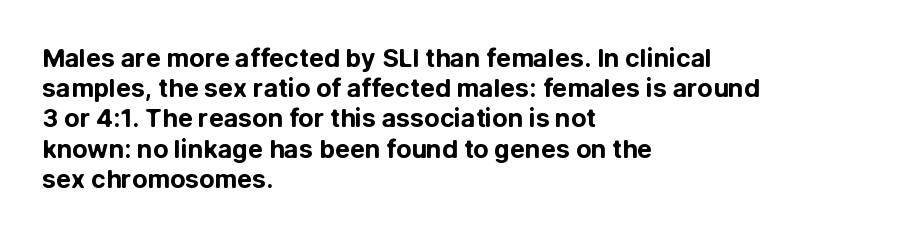
The passage shown is emphatically bold. The space directly below the letters is spotless. Tracking here is standard; glyphs follow each other at the usual distance. Where is the straight margin? On the left.
